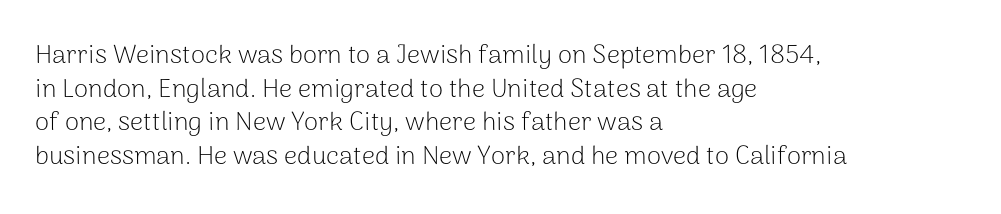
Interline gaps are of average width in this sample. In terms of posture, this sample is upright. Teacher's note: observe the even left margin — that is flush-left alignment. The cut favours lightness, reaching ordinary text weight at its darkest.
